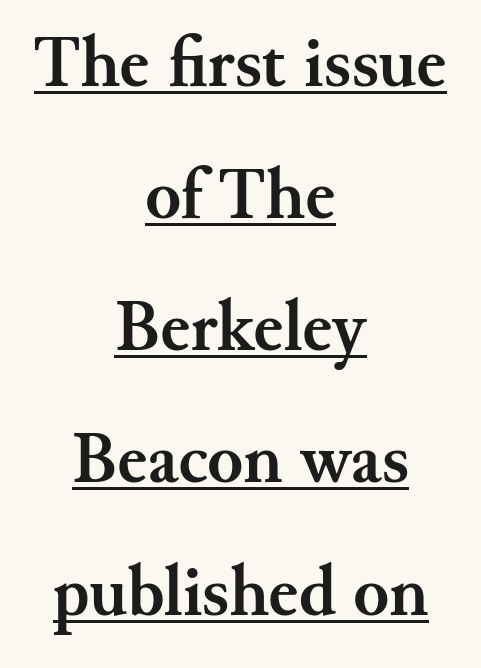
The image shows 73 px semibold serif type, upright; set centered, line spacing 1.81x, normal letter spacing, underlined; medium stroke contrast and a small x-height.
